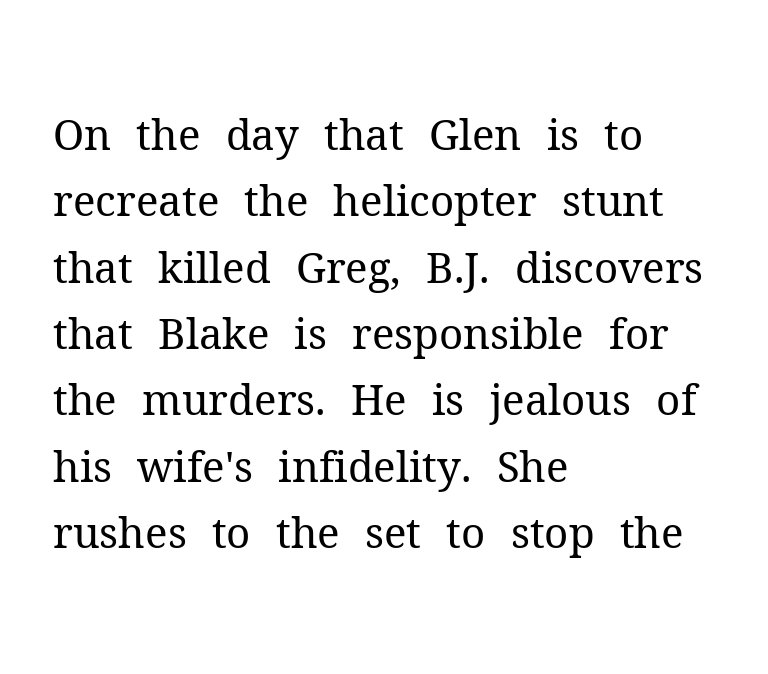
Q: Is the text bold? A: No.
Q: Is the text italic (slanted)? A: No, it is upright.
Q: Is the typeface a serif or a sans-serif typeface? A: Serif.
Q: Is the text underlined? A: No.
Q: How is the paragraph aligned? A: Left-aligned.
Q: Is the spacing between letters normal or unusually wide? A: Normal.
Q: Is the spacing between lines tight, normal or loose? A: Normal.
Q: Width (condensed, normal, or wide)? A: Normal.
Q: Stroke contrast? A: Medium.
Q: x-height? A: Medium.
Q: Monospaced? A: No.
